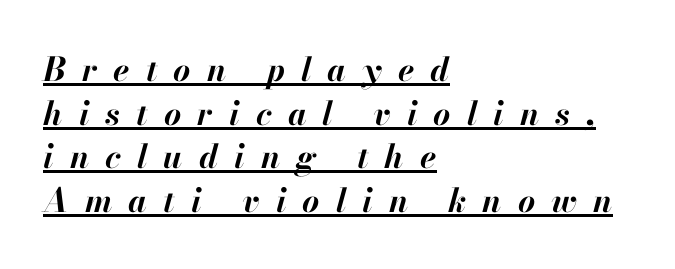
{"italic": "yes", "lean": "right", "slant_degrees": 13, "bold": "yes", "weight": "bold", "width": "normal", "stroke_contrast": "high", "x_height": "small", "monospaced": "no", "underline": "yes", "align": "left", "line_spacing": "normal", "line_spacing_ratio": 1.32, "letter_spacing": "wide", "letter_spacing_em": 0.49, "glyph_px": 33}
